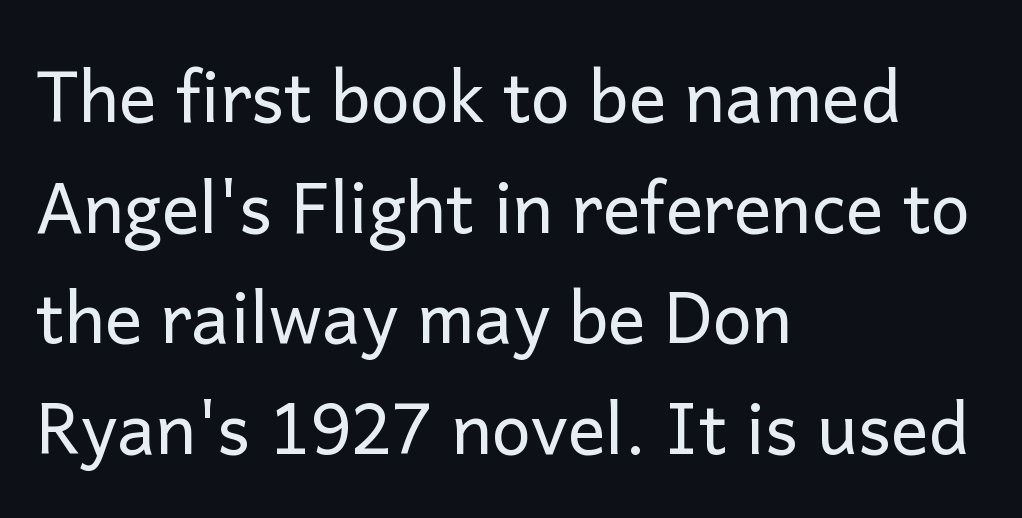
The axis of the letterforms is exactly vertical. Bold? No — there's no thickening of the strokes. The rendering anchors every line to the left-hand side. Character widths vary here, with narrow letters taking less room than wide ones.
